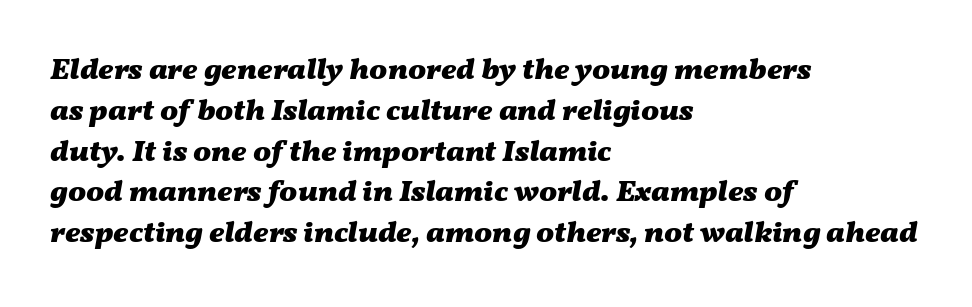
{"italic": "yes", "lean": "right", "slant_degrees": 11, "bold": "yes", "weight": "heavy", "width": "wide", "stroke_contrast": "medium", "x_height": "medium", "monospaced": "no", "underline": "no", "align": "left", "line_spacing": "normal", "line_spacing_ratio": 1.36, "letter_spacing": "normal", "letter_spacing_em": 0.0, "glyph_px": 30}
